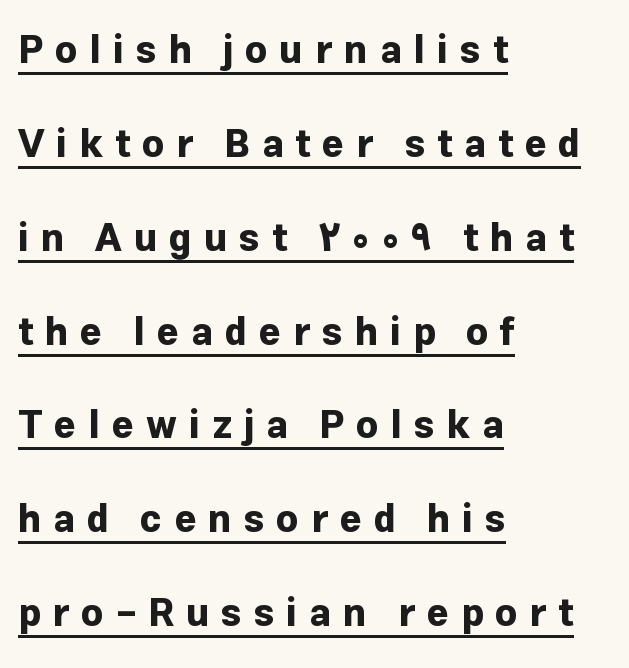
The image shows 38 px bold sans-serif type, upright; set left-aligned, loose line spacing (2.47x), unusually wide letter spacing (+0.31 em), underlined; low stroke contrast and a medium x-height.
